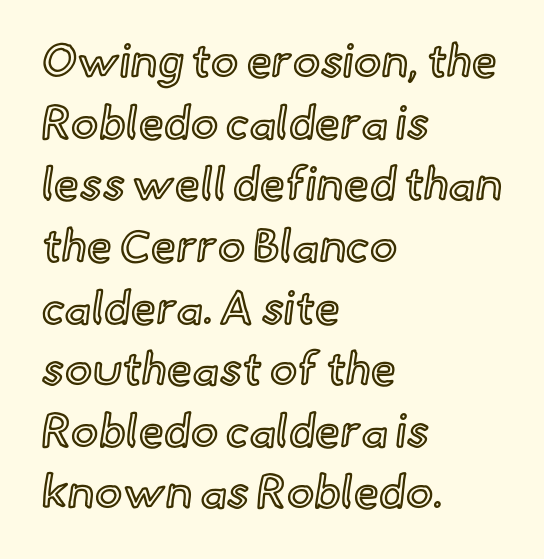
The image shows 46 px text type; set left-aligned, normal line spacing (1.34x), normal letter spacing, not underlined; a small x-height.
